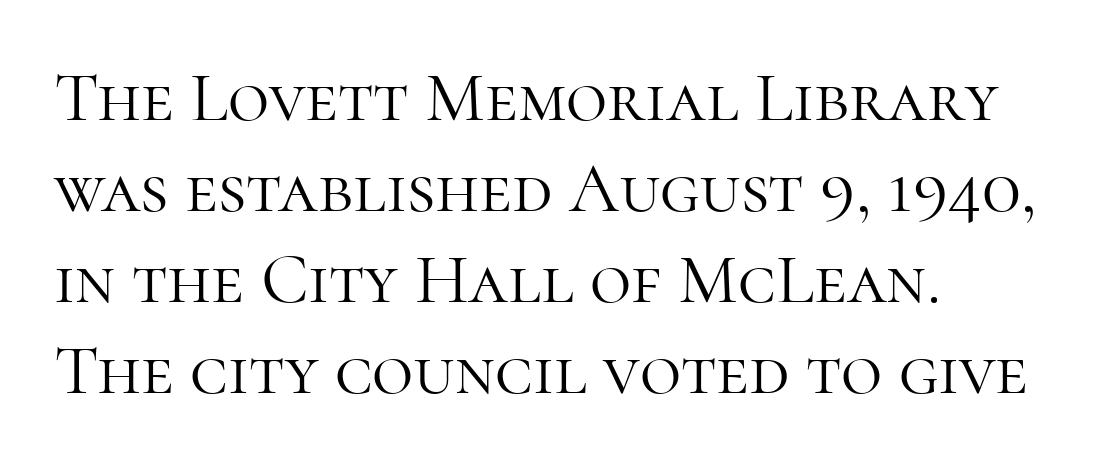
This is serif lettering, the kind often seen in printed books. Evenly set lines give the paragraph a standard silhouette. Does extra space separate the letters? No, they use regular spacing. Each letter keeps its own natural width here, so spacing adapts to shape. Each row of text sits above clean, open space. The weight tops out at a normal text grade.
